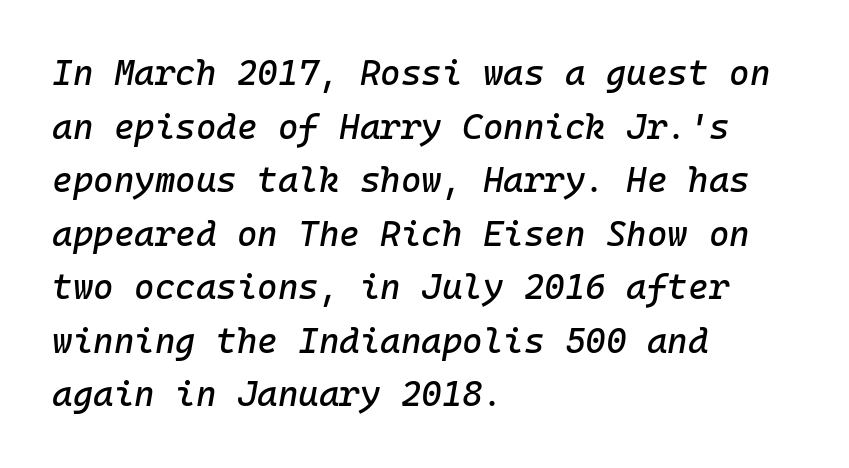
The image shows 35 px text type, italic (leaning right), monospaced; set left-aligned, normal line spacing (1.53x), normal letter spacing, not underlined; low stroke contrast and a medium x-height.
